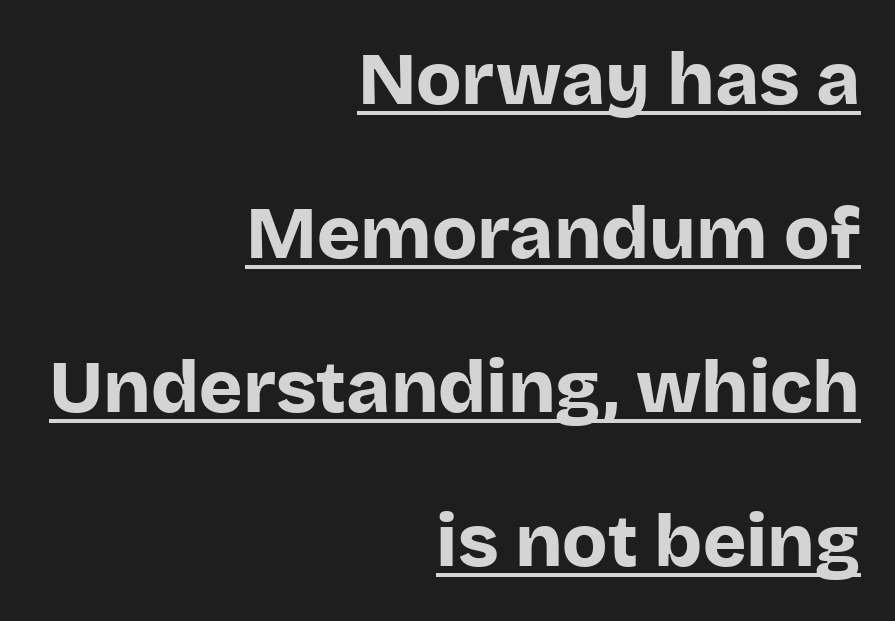
The letters advance in unequal steps, a hallmark of proportional type. Weight check: bold — yes, fully. In designer terms, the underline attribute is active on this setting. The space between consecutive lines is lavish.
